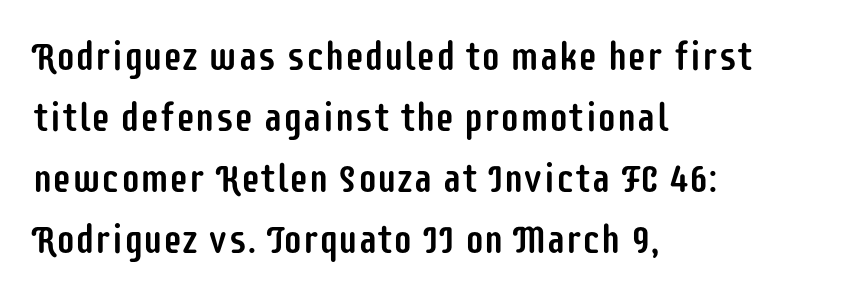
The image shows 39 px condensed sans-serif type, upright; set left-aligned, normal line spacing (1.56x), normal letter spacing, not underlined; low stroke contrast and a large x-height.
